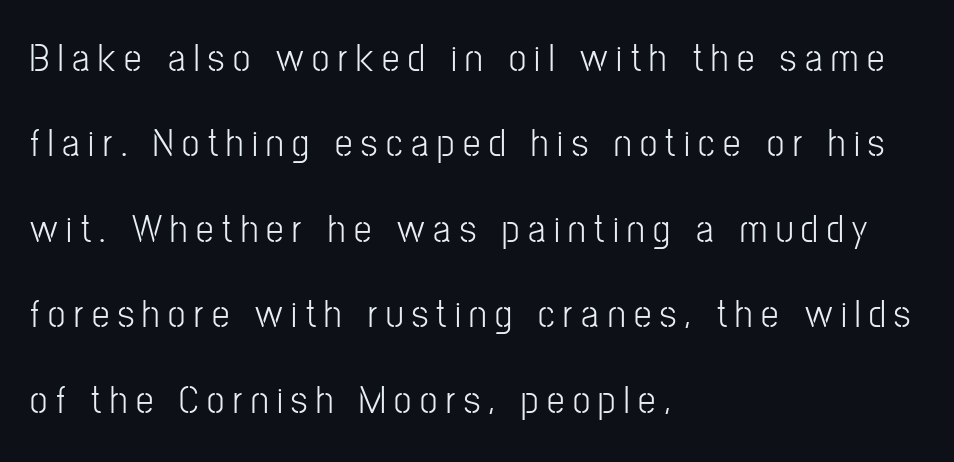
{"serif": "no", "italic": "no", "bold": "no", "weight": "light", "width": "condensed", "stroke_contrast": "low", "x_height": "medium", "monospaced": "no", "underline": "no", "align": "left", "line_spacing": "loose", "line_spacing_ratio": 2.19, "letter_spacing": "wide", "letter_spacing_em": 0.22, "glyph_px": 39}
